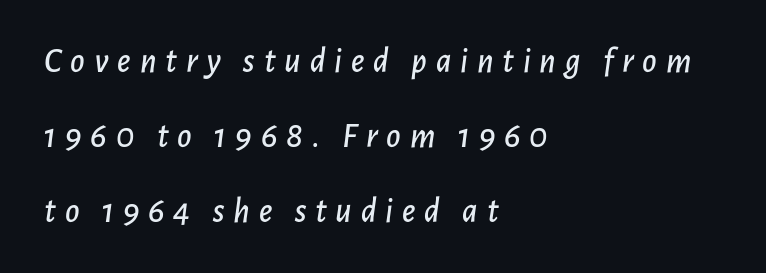
Casual observation: everything's shoved over to the left. Slant detected: the letters are inclined. Leading: increased. Decoration check: the copy has no underline. Letter spacing: wide.
